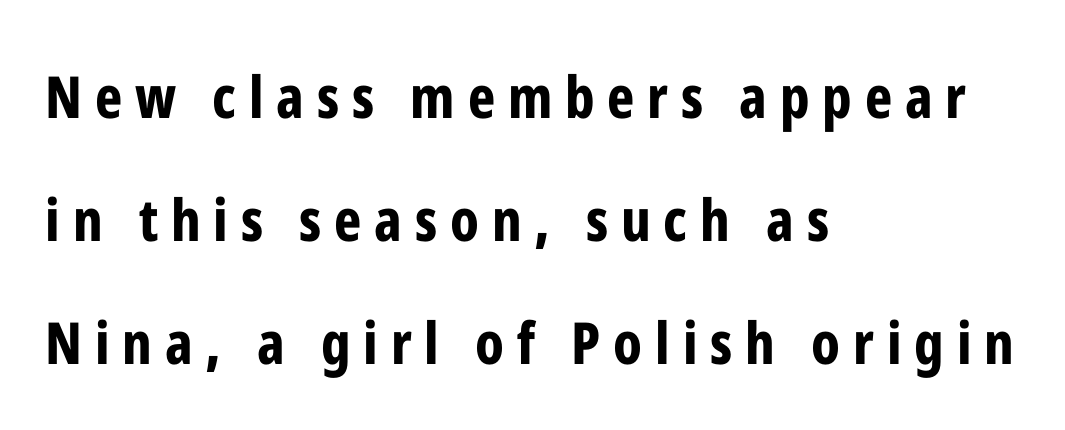
The image shows 58 px bold, condensed sans-serif type, upright; set left-aligned, loose line spacing (2.12x), unusually wide letter spacing (+0.22 em), not underlined; low stroke contrast and a medium x-height.
